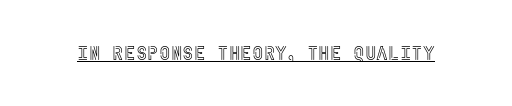
{"italic": "no", "underline": "yes", "letter_spacing": "normal", "letter_spacing_em": 0.0, "glyph_px": 20}
